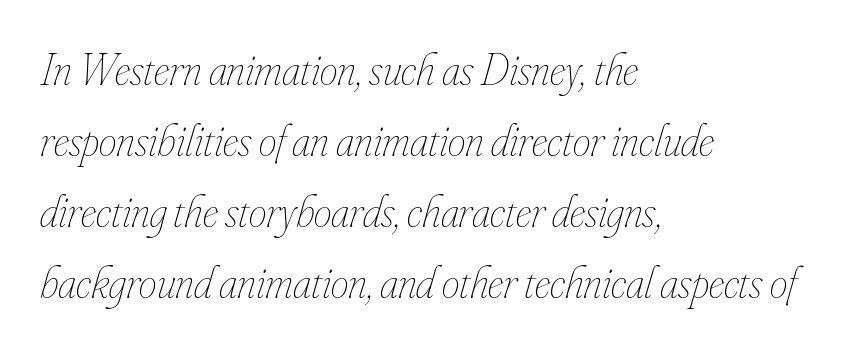
The image shows 45 px thin, condensed type, italic (leaning right); set left-aligned, normal line spacing (1.58x), normal letter spacing, not underlined; low stroke contrast and a small x-height.
